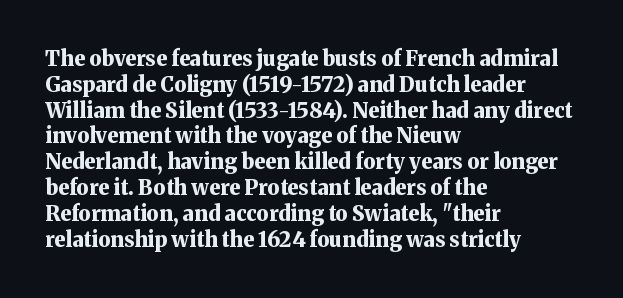
Q: Is the text bold? A: Yes.
Q: Is the text italic (slanted)? A: No, it is upright.
Q: Is the text underlined? A: No.
Q: How is the paragraph aligned? A: Left-aligned.
Q: Is the spacing between letters normal or unusually wide? A: Normal.
